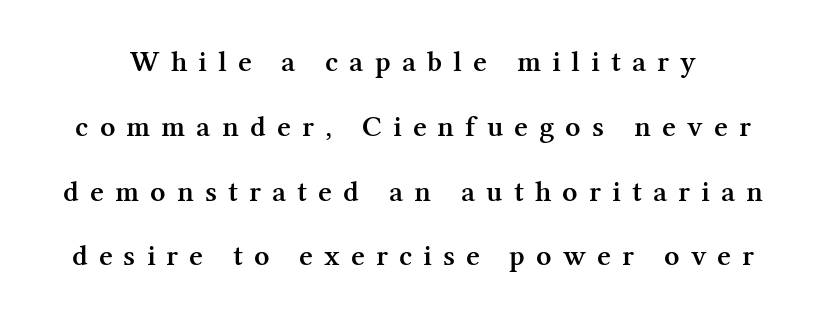
{"serif": "yes", "italic": "no", "bold": "semi", "weight": "semibold", "width": "normal", "stroke_contrast": "medium", "x_height": "medium", "monospaced": "no", "underline": "no", "line_spacing": "loose", "line_spacing_ratio": 2.16, "letter_spacing": "wide", "letter_spacing_em": 0.37, "glyph_px": 30}
